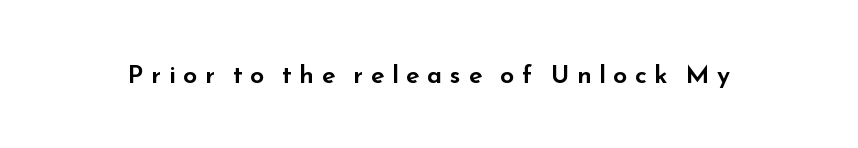
{"italic": "no", "underline": "no", "letter_spacing": "wide", "letter_spacing_em": 0.3, "glyph_px": 25}
